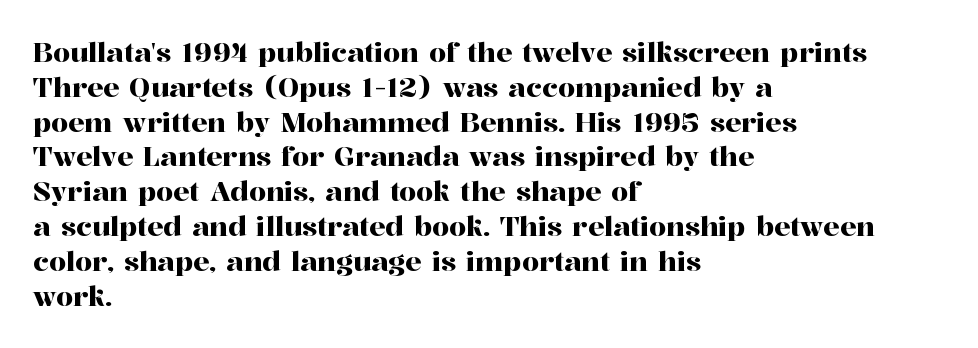
Q: Is the text italic (slanted)? A: No, it is upright.
Q: Is the text underlined? A: No.
Q: How is the paragraph aligned? A: Left-aligned.
Q: Is the spacing between letters normal or unusually wide? A: Normal.
Q: Is the spacing between lines tight, normal or loose? A: Normal.
